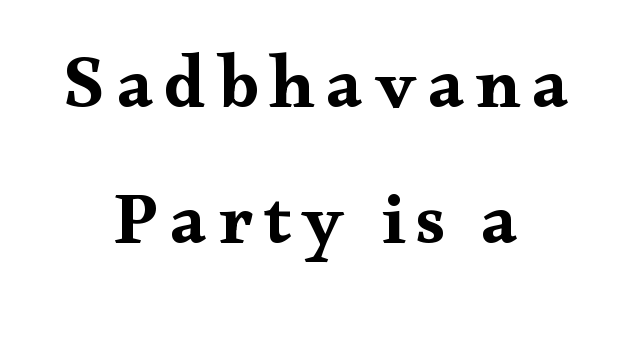
Spacing verdict: proportional, widths tailored to each character. The space beneath each line is pristine and unruled. The whitespace from short lines is split evenly between both sides. The glyphs in this specimen are seriffed. A typesetter would mark this as roman, not italic.
